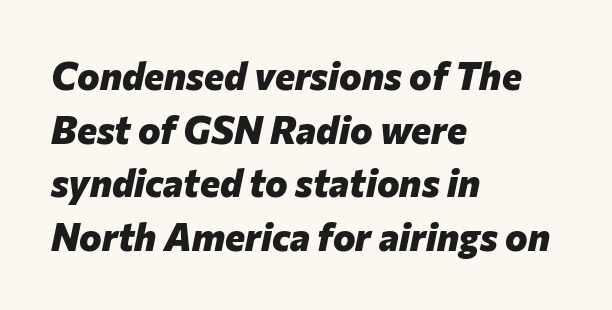
Line starts are locked; line ends wander. The rendering uses a moderate line-height, typical for paragraphs. Emphasis by weight is at full strength: bold. The zone under the glyphs is completely vacant.
